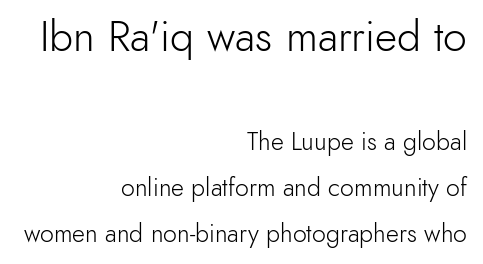
Q: Is the text bold? A: No.
Q: Is the text italic (slanted)? A: No, it is upright.
Q: Is the typeface a serif or a sans-serif typeface? A: Sans-serif.
Q: Is the text underlined? A: No.
Q: How is the paragraph aligned? A: Right-aligned.
Q: Is the spacing between letters normal or unusually wide? A: Normal.
Q: Which block of text is set in a larger size, the first (top) or the second (bottom)? A: The first (top) one.
Q: Width (condensed, normal, or wide)? A: Normal.
Q: x-height? A: Small.
Q: Monospaced? A: No.
